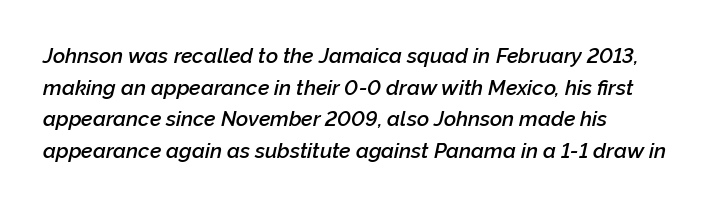
The image shows 21 px text type, italic (leaning right); set left-aligned, normal line spacing (1.51x), normal letter spacing, not underlined.
